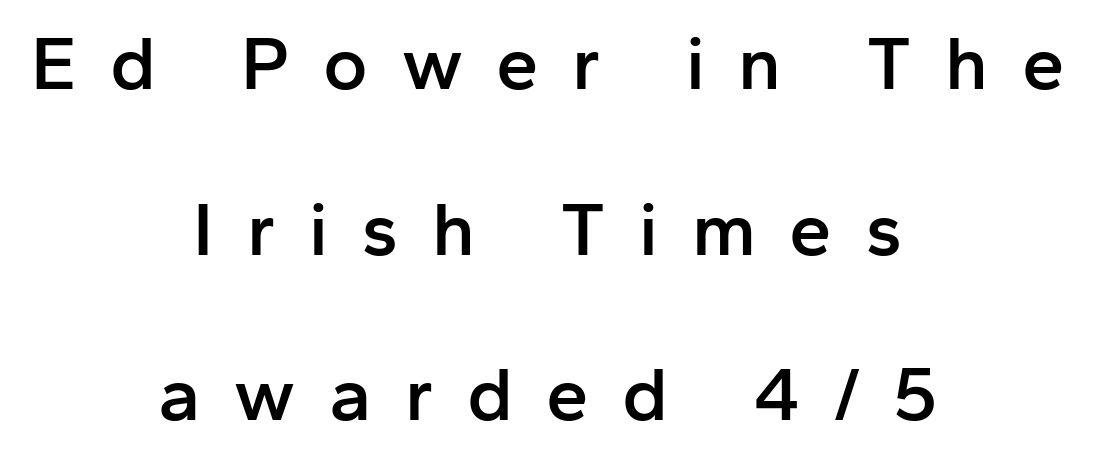
Q: Is the text bold? A: Semi-bold.
Q: Is the text italic (slanted)? A: No, it is upright.
Q: Is the typeface a serif or a sans-serif typeface? A: Sans-serif.
Q: Is the text underlined? A: No.
Q: How is the paragraph aligned? A: Centered.
Q: Is the spacing between letters normal or unusually wide? A: Unusually wide.
Q: Is the spacing between lines tight, normal or loose? A: Loose.
Q: Width (condensed, normal, or wide)? A: Normal.
Q: Stroke contrast? A: Low.
Q: x-height? A: Medium.
Q: Monospaced? A: No.
